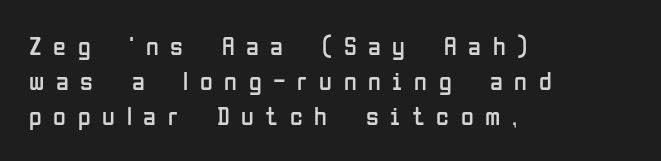
The image shows 26 px text type, upright; set left-aligned, normal line spacing (1.35x), unusually wide letter spacing (+0.45 em), not underlined.
